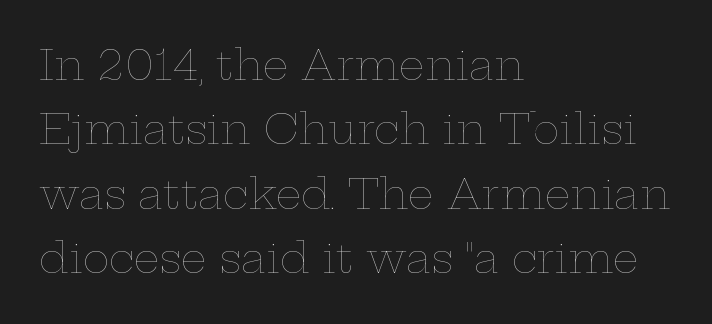
Q: Is the text bold? A: No.
Q: Is the text italic (slanted)? A: No, it is upright.
Q: Is the text underlined? A: No.
Q: How is the paragraph aligned? A: Left-aligned.
Q: Is the spacing between letters normal or unusually wide? A: Normal.
Q: Is the spacing between lines tight, normal or loose? A: Normal.
Q: Width (condensed, normal, or wide)? A: Wide.
Q: Stroke contrast? A: Low.
Q: x-height? A: Medium.
Q: Monospaced? A: No.
